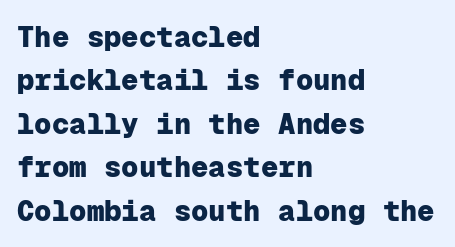
The image shows 29 px heavy sans-serif type, upright, monospaced; set left-aligned, normal line spacing (1.5x), normal letter spacing, not underlined; low stroke contrast and a medium x-height.
